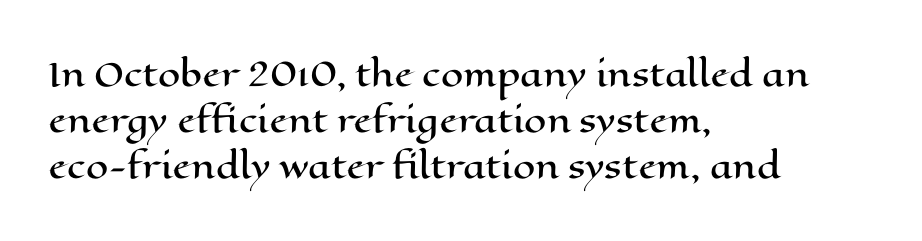
This rendering leaves character spacing at its baseline value. If you drew a line through each stem, it would be perfectly vertical. Anything drawn beneath the words? Only blank space. The paragraph has a hard left edge and a soft right edge. Think of a printed novel: that variable character pitch is what you see here. How would I describe the line gaps? Plain and ordinary.
